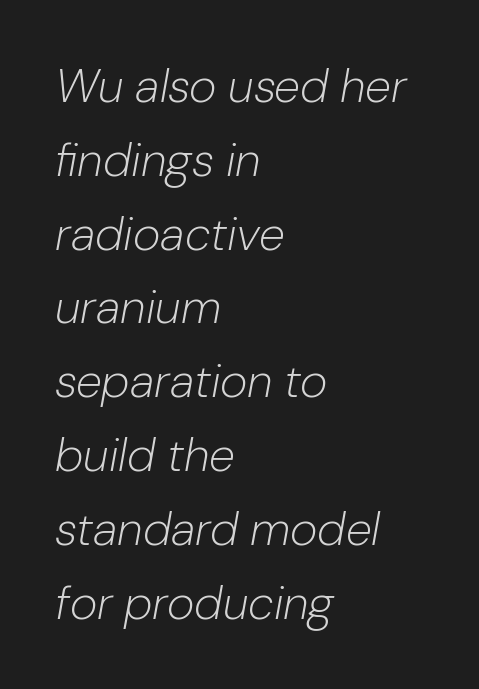
The image shows 47 px light type, italic (leaning right); set left-aligned, normal line spacing (1.57x), normal letter spacing, not underlined; low stroke contrast and a medium x-height.
